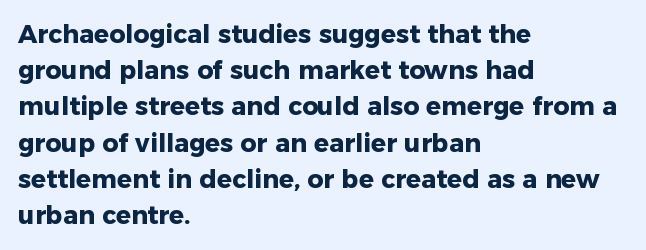
Q: Is the text bold? A: Yes.
Q: Is the text italic (slanted)? A: No, it is upright.
Q: Is the text underlined? A: No.
Q: How is the paragraph aligned? A: Left-aligned.
Q: Is the spacing between letters normal or unusually wide? A: Normal.
Q: Is the spacing between lines tight, normal or loose? A: Normal.
